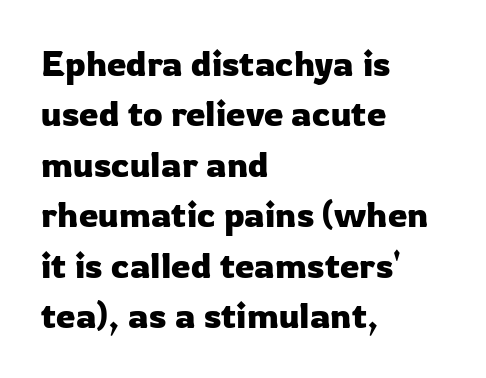
The image shows 35 px sans-serif type, upright; set left-aligned, normal line spacing (1.44x), normal letter spacing, not underlined; low stroke contrast and a medium x-height.
